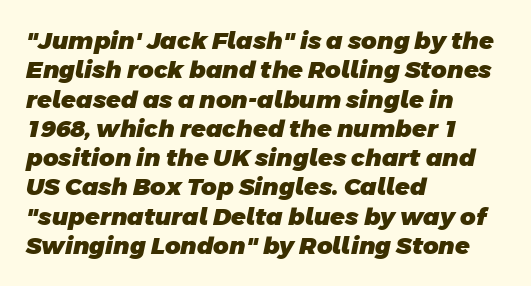
The image shows 24 px bold type; set left-aligned, line spacing 1.22x, normal letter spacing, not underlined.
